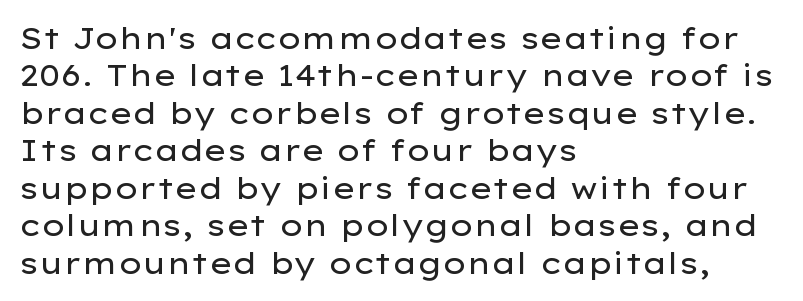
{"serif": "no", "italic": "no", "bold": "no", "weight": "regular", "width": "wide", "stroke_contrast": "low", "x_height": "medium", "monospaced": "no", "underline": "no", "align": "left", "line_spacing": "normal", "line_spacing_ratio": 1.25, "letter_spacing": "normal", "letter_spacing_em": 0.0, "glyph_px": 30}
